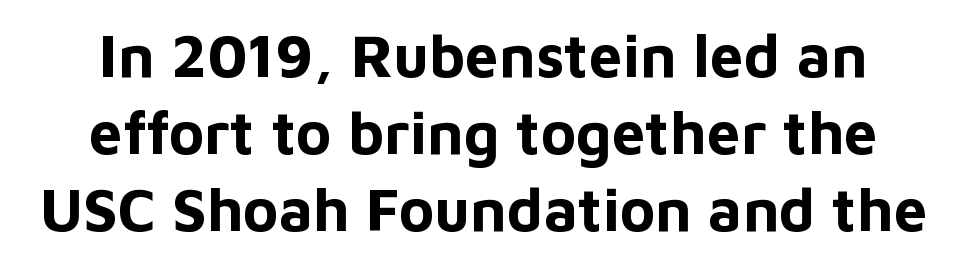
This rendering features lettering with no underline. Horizontal alignment here is central, giving a formal, balanced look. Normally led — the rows are evenly, conventionally spaced. Compared with an ordinary text face, these strokes are far heavier — a full bold. Look at the tracking — it's just the regular setting, nothing added. This sample has the flowing, uneven cadence of proportional lettering.
